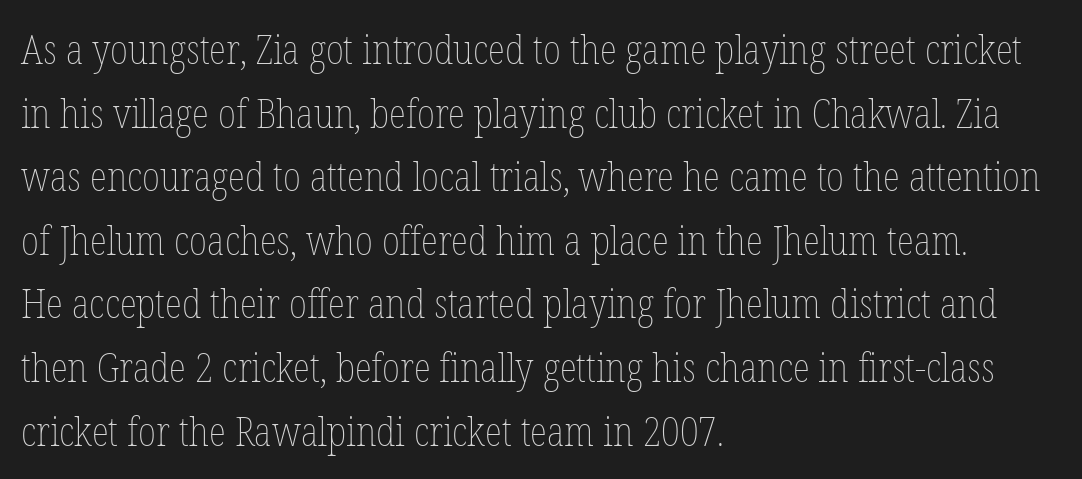
The image shows 40 px thin, condensed type, upright; set left-aligned, normal line spacing (1.59x), normal letter spacing, not underlined; low stroke contrast and a medium x-height.
